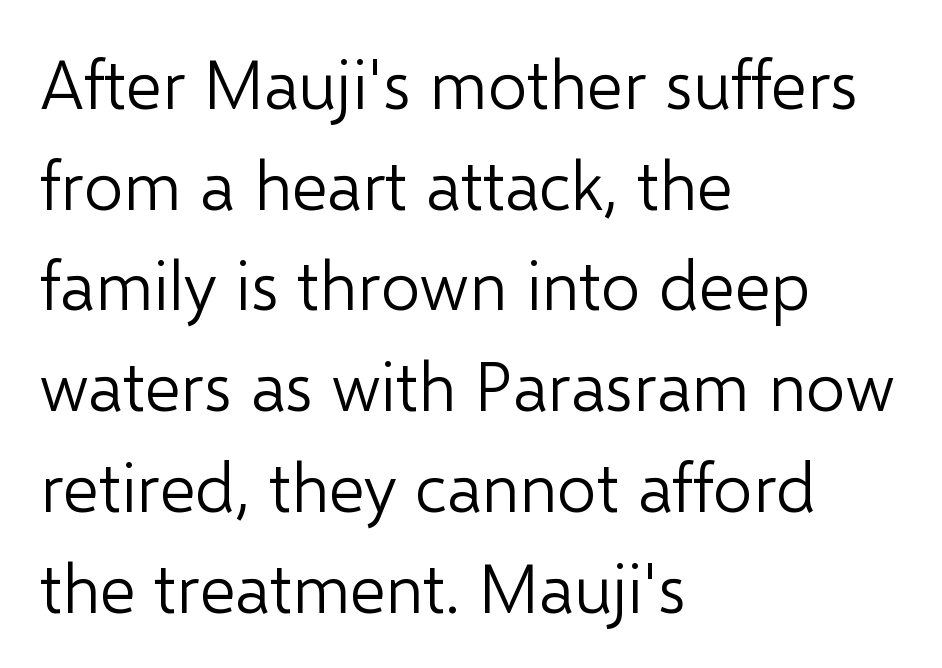
Vertical stems look standard width or narrower in stroke. The letters advance in unequal steps, a hallmark of proportional type. Type without underlining. Style check: upright. Horizontally, the lines are justified to the leading edge only. Each new line begins a customary step beneath the previous one.
